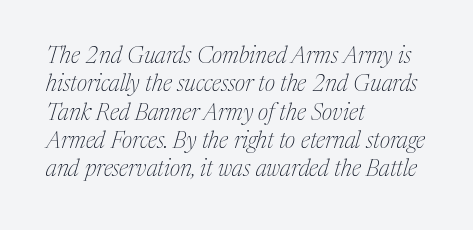
The image shows 23 px text type, italic (leaning right); set left-aligned, line spacing 1.23x, normal letter spacing, not underlined.
